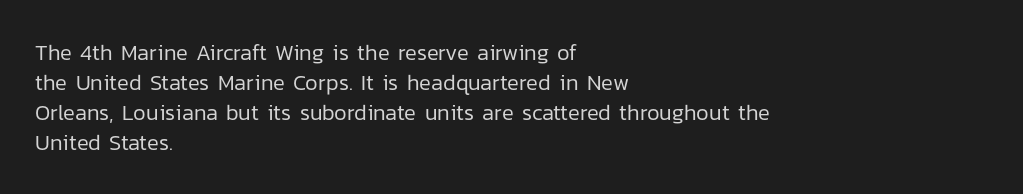
{"italic": "no", "bold": "no", "underline": "no", "align": "left", "line_spacing": "normal", "line_spacing_ratio": 1.36, "letter_spacing": "normal", "letter_spacing_em": 0.0, "glyph_px": 22}
